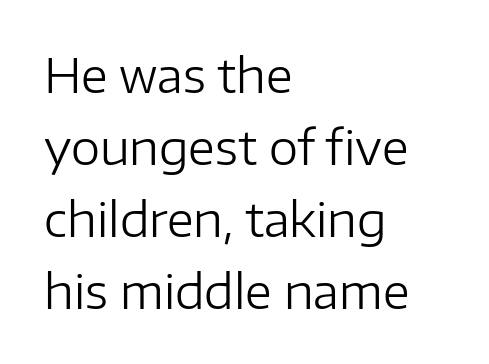
Unbolded letterforms with no extra heft. Each letter keeps its own natural width here, so spacing adapts to shape. How would I describe the line gaps? Plain and ordinary. Each word holds together tightly as a unit, with standard inter-letter gaps.
